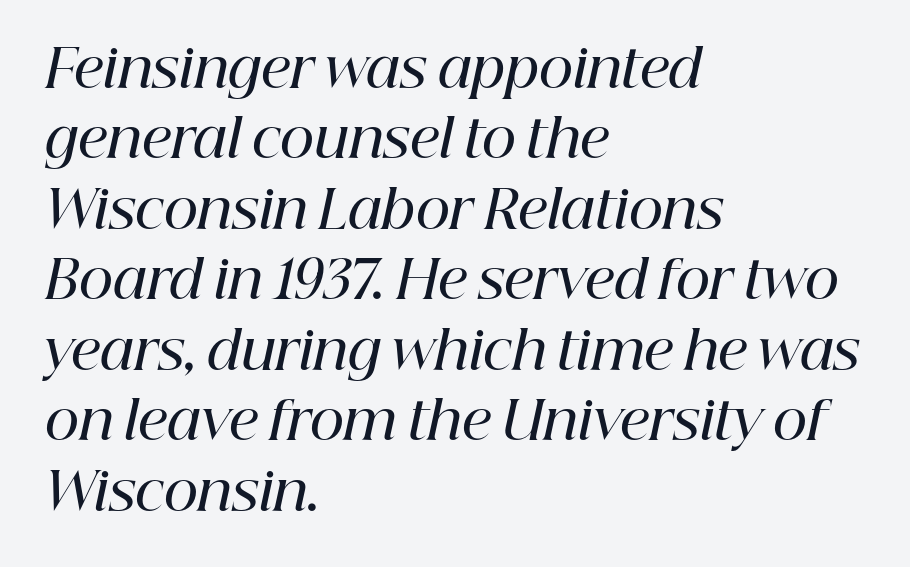
Q: Is the text bold? A: Semi-bold.
Q: Is the text italic (slanted)? A: Yes, it leans right by about 12 degrees.
Q: Is the typeface a serif or a sans-serif typeface? A: Serif.
Q: Is the text underlined? A: No.
Q: How is the paragraph aligned? A: Left-aligned.
Q: Is the spacing between letters normal or unusually wide? A: Normal.
Q: Is the spacing between lines tight, normal or loose? A: Normal.
Q: Width (condensed, normal, or wide)? A: Normal.
Q: Stroke contrast? A: High.
Q: x-height? A: Medium.
Q: Monospaced? A: No.
